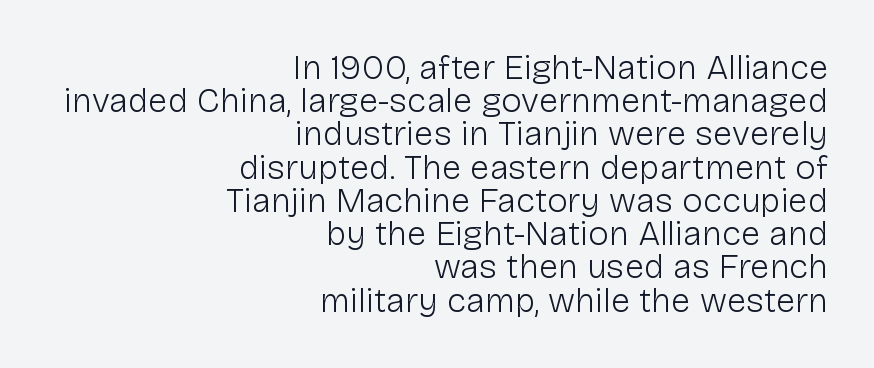
There is no visible air inserted between adjacent glyphs. Weight class: somewhere from thin through regular. Teacher's note: observe the even right margin — that is flush-right alignment. These lines are rendered in a variable-pitch font.
